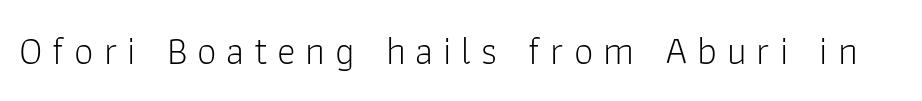
{"serif": "no", "italic": "no", "bold": "no", "weight": "light", "width": "normal", "stroke_contrast": "low", "x_height": "medium", "monospaced": "no", "underline": "no", "letter_spacing": "wide", "letter_spacing_em": 0.25, "glyph_px": 39}
